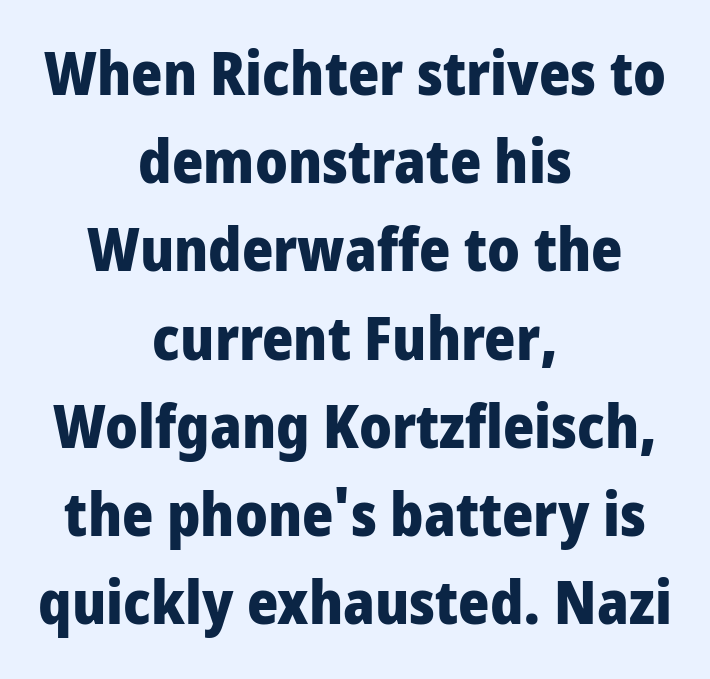
Q: Is the text bold? A: Yes.
Q: Is the text italic (slanted)? A: No, it is upright.
Q: Is the typeface a serif or a sans-serif typeface? A: Sans-serif.
Q: Is the text underlined? A: No.
Q: How is the paragraph aligned? A: Centered.
Q: Is the spacing between letters normal or unusually wide? A: Normal.
Q: Is the spacing between lines tight, normal or loose? A: Normal.
Q: Width (condensed, normal, or wide)? A: Condensed.
Q: Stroke contrast? A: Low.
Q: x-height? A: Large.
Q: Monospaced? A: No.
